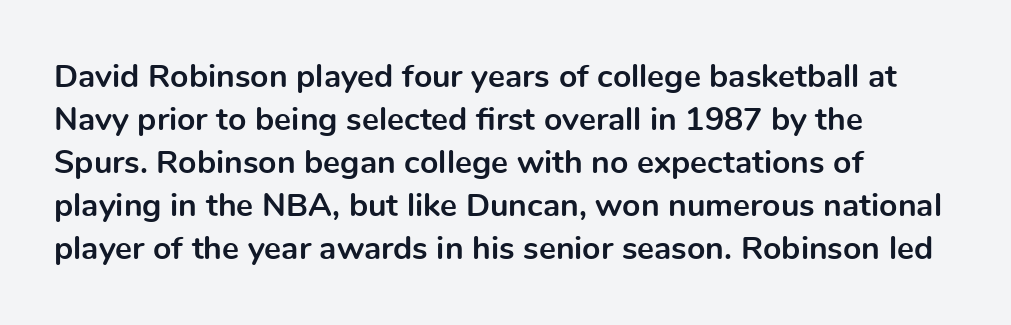
{"serif": "no", "italic": "no", "bold": "yes", "weight": "bold", "width": "normal", "x_height": "medium", "monospaced": "no", "underline": "no", "align": "left", "line_spacing": "normal", "line_spacing_ratio": 1.34, "letter_spacing": "normal", "letter_spacing_em": 0.0, "glyph_px": 32}
